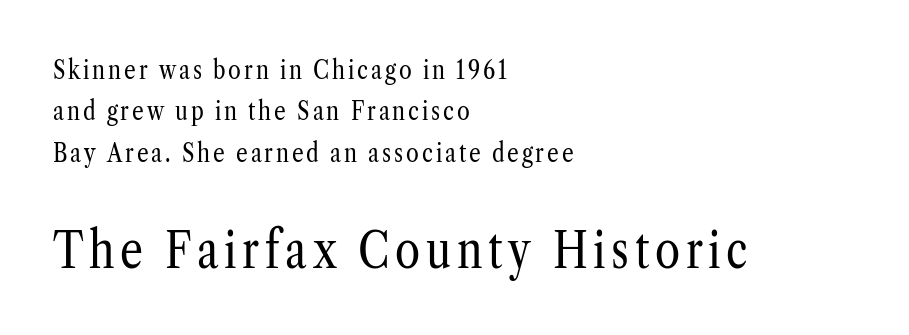
The image shows 51 px regular-weight, condensed serif type, upright; set left-aligned, normal line spacing (1.59x), not underlined; the second (bottom) block is 1.96x larger; low stroke contrast and a medium x-height.
